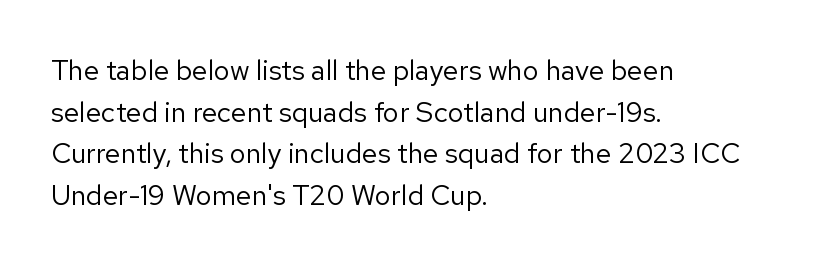
Q: Is the text bold? A: No.
Q: Is the text italic (slanted)? A: No, it is upright.
Q: Is the typeface a serif or a sans-serif typeface? A: Sans-serif.
Q: Is the text underlined? A: No.
Q: How is the paragraph aligned? A: Left-aligned.
Q: Is the spacing between letters normal or unusually wide? A: Normal.
Q: Is the spacing between lines tight, normal or loose? A: Normal.
Q: Width (condensed, normal, or wide)? A: Normal.
Q: Stroke contrast? A: Low.
Q: x-height? A: Medium.
Q: Monospaced? A: No.
